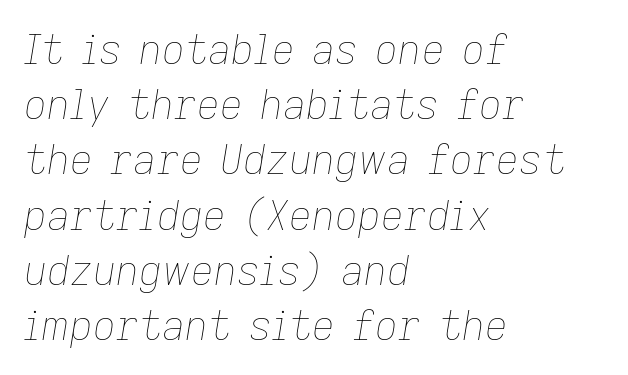
{"italic": "yes", "lean": "right", "slant_degrees": 9, "bold": "no", "weight": "thin", "width": "normal", "stroke_contrast": "low", "x_height": "medium", "monospaced": "no", "underline": "no", "align": "left", "line_spacing": "normal", "line_spacing_ratio": 1.38, "letter_spacing": "normal", "letter_spacing_em": 0.0, "glyph_px": 40}
